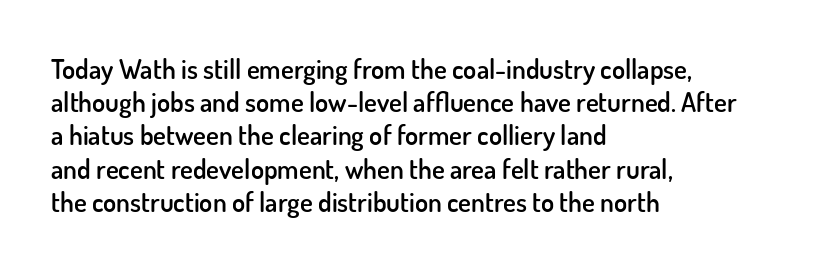
Short and long lines alike share a common starting point at left. The axis of the letterforms is exactly vertical. Plain, unruled lines of type. Caption: semibold face, moderately heavy strokes. How are the letters spaced? Ordinarily, with no added tracking.
